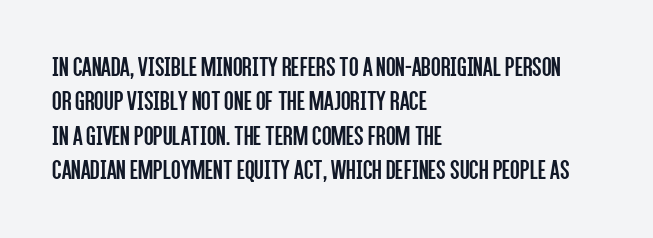
{"serif": "no", "italic": "no", "bold": "no", "weight": "regular", "width": "condensed", "stroke_contrast": "low", "x_height": "large", "monospaced": "no", "underline": "no", "align": "left", "line_spacing_ratio": 1.23, "letter_spacing": "normal", "letter_spacing_em": 0.0, "glyph_px": 28}
